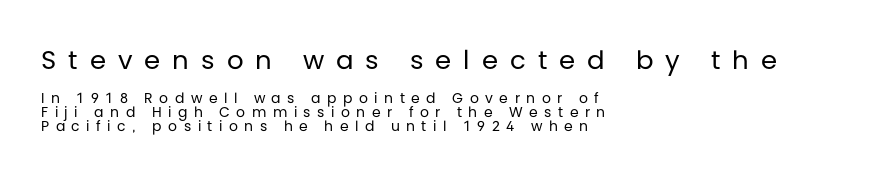
{"italic": "no", "bold": "no", "underline": "no", "align": "left", "line_spacing": "tight", "line_spacing_ratio": 1.01, "letter_spacing": "wide", "letter_spacing_em": 0.46, "larger_block": "first", "size_ratio": 1.86, "glyph_px": 26}
